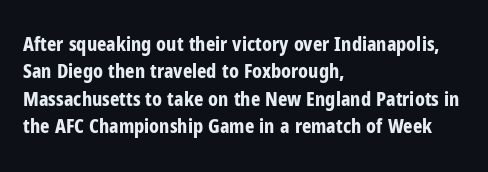
Q: Is the text bold? A: Yes.
Q: Is the text italic (slanted)? A: No, it is upright.
Q: Is the text underlined? A: No.
Q: How is the paragraph aligned? A: Left-aligned.
Q: Is the spacing between letters normal or unusually wide? A: Normal.
Q: Is the spacing between lines tight, normal or loose? A: Normal.
